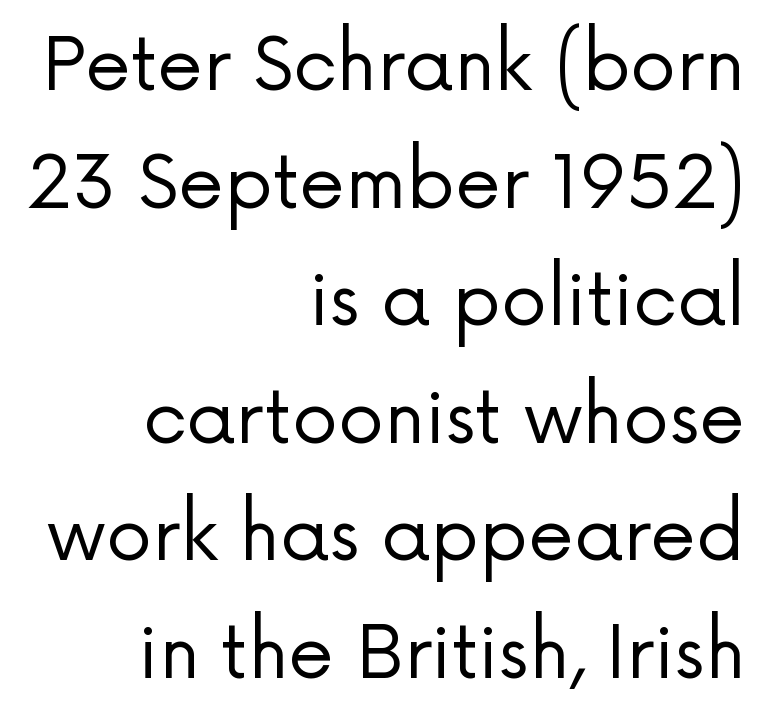
The image shows 73 px regular-weight sans-serif type, upright; set right-aligned, normal line spacing (1.61x), normal letter spacing, not underlined; low stroke contrast and a medium x-height.
